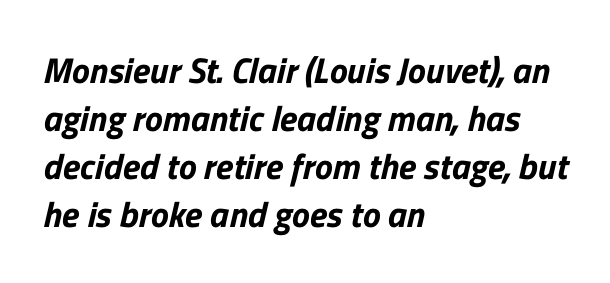
Type style note: lacks serifs. Reading down the block, your eye returns to a fixed left position each line. Words float on clear page, feet unadorned. Think of a printed novel: that variable character pitch is what you see here.
